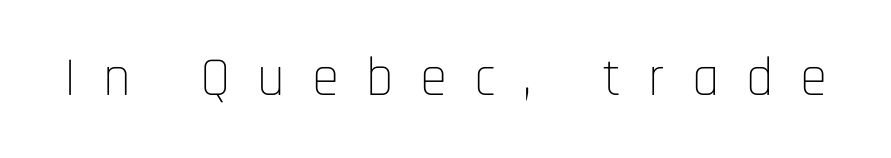
Serif or sans? Sans — the stroke terminals are bare. A light-to-regular cut is what we see here. Note the varied advance widths — an 'i' is clearly narrower than an 'm'. Designer's note — italics off, roman on. Someone cranked the tracking dial way up on this one. The gap between lines stays unmarked.
